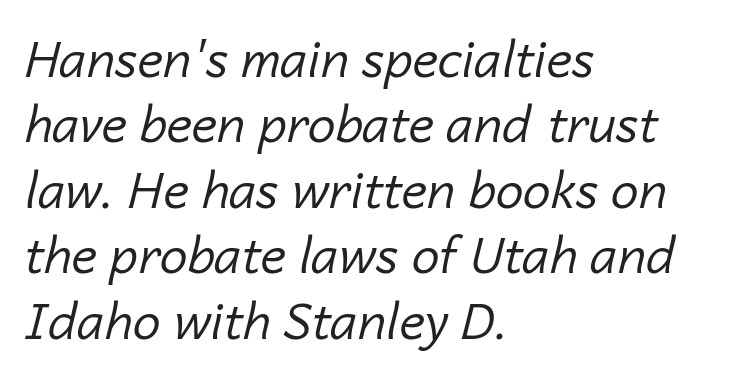
Is the letter spacing exaggerated? No — it looks like the ordinary default. Weight: in the light-to-regular range. The rendering applies a slant to the glyphs. Evenly set lines give the paragraph a standard silhouette.
